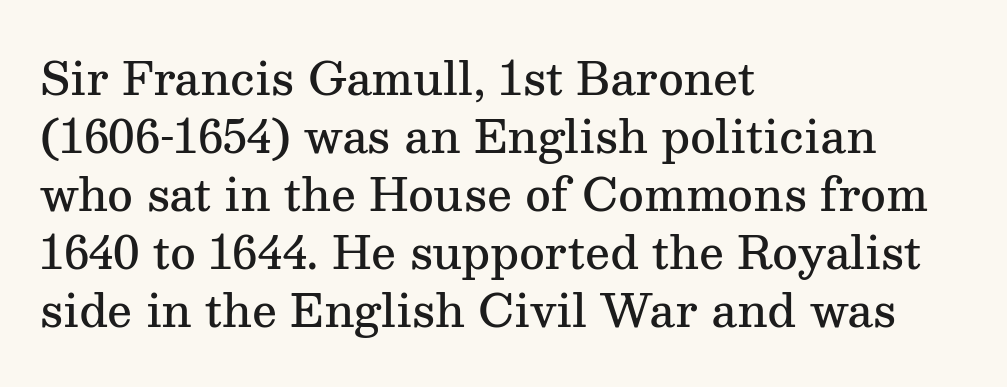
{"serif": "yes", "italic": "no", "bold": "semi", "weight": "semibold", "width": "normal", "stroke_contrast": "medium", "x_height": "medium", "monospaced": "no", "underline": "no", "align": "left", "line_spacing": "normal", "line_spacing_ratio": 1.32, "letter_spacing": "normal", "letter_spacing_em": 0.0, "glyph_px": 44}
